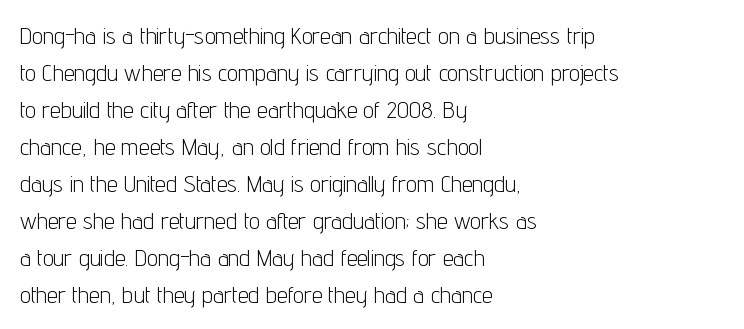
Vertical strokes here are truly vertical. Every row of glyphs begins at an identical x-position on the left. Between one letter and the next there's only the usual sliver of space. Only glyphs here, with clear space below each row.
